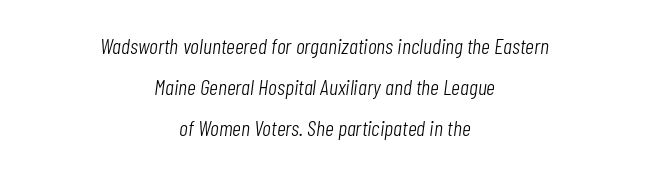
The image shows 22 px text type, italic (leaning right); set centered, line spacing 1.87x, normal letter spacing, not underlined.
